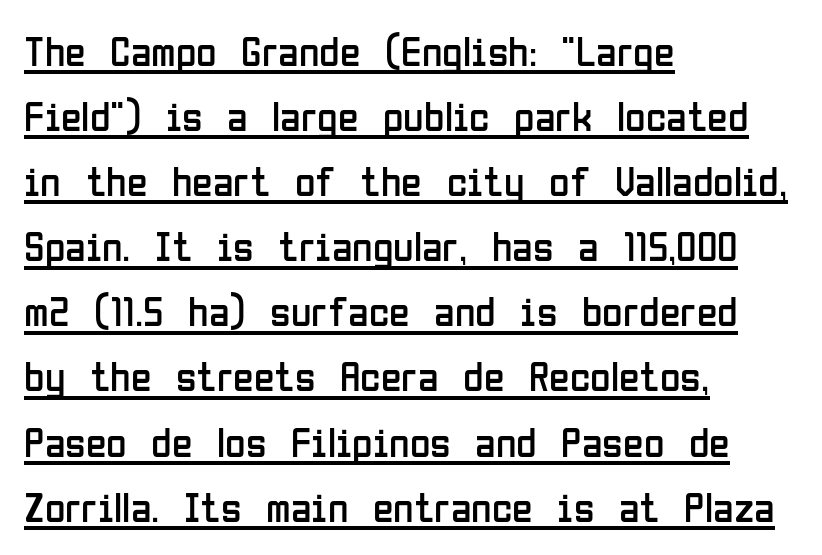
Compared with undecorated copy, this sample adds a rule below the words. Students, observe: this is what conventionally led text looks like. This sample uses an upright cut, with every glyph sitting square on the baseline. The designer went with a sans here, leaving each stem footless.
